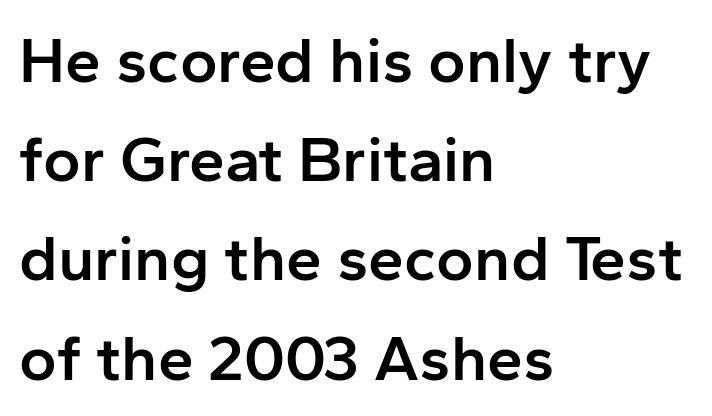
{"serif": "no", "italic": "no", "bold": "semi", "weight": "semibold", "width": "normal", "stroke_contrast": "low", "x_height": "medium", "monospaced": "no", "underline": "no", "align": "left", "line_spacing": "normal", "line_spacing_ratio": 1.55, "letter_spacing": "normal", "letter_spacing_em": 0.0, "glyph_px": 64}
